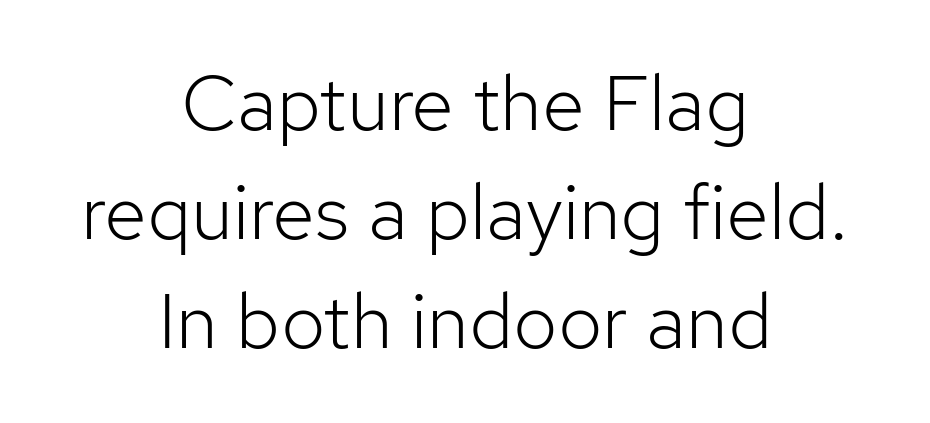
Vertical strokes here are truly vertical. Ink coverage per letter is moderate at most. Here the glyphs are tracked normally, forming tight word shapes. The paragraph has two soft edges and a firm central axis. The area under the type is left untouched. These lines are composed in type without serifs.
